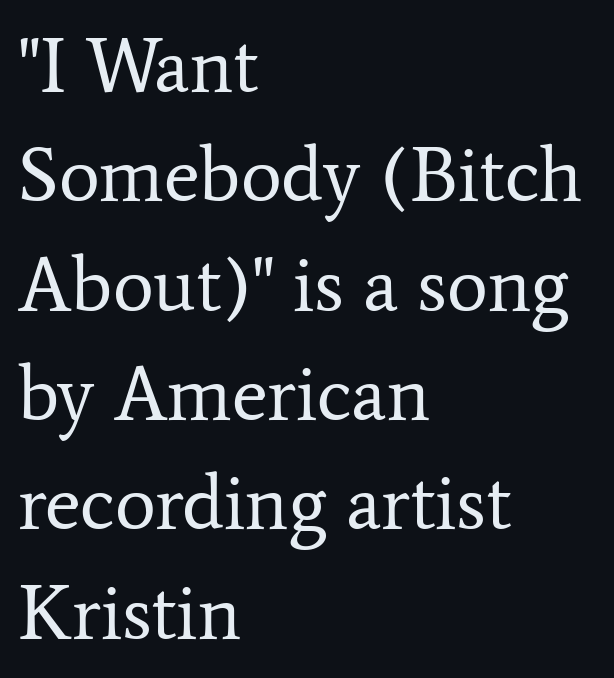
Note: serifs present on the glyphs. Standard letterfit; no display-style spreading of the glyphs. Teacher's note: observe the even left margin — that is flush-left alignment. Vertically, the passage feels balanced, rows spaced as you'd expect.
